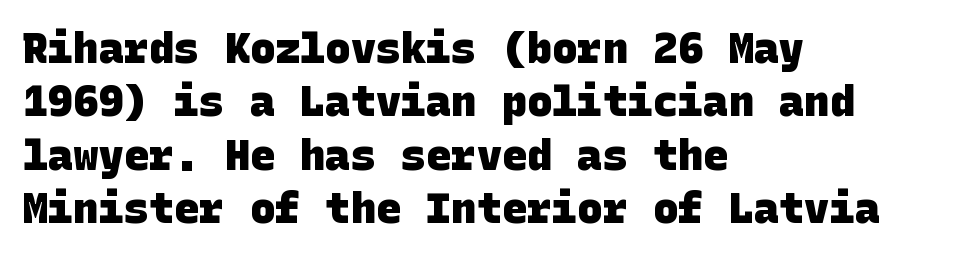
The image shows 42 px heavy sans-serif type; set left-aligned, normal line spacing (1.27x), normal letter spacing, not underlined; low stroke contrast and a large x-height.
